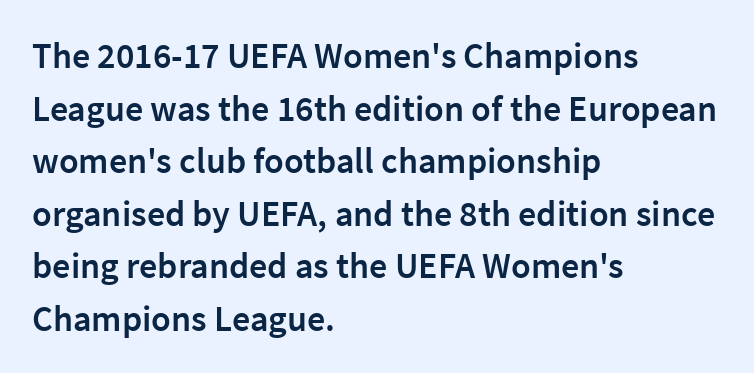
How heavy is the stroke? Medium-heavy — a semibold, shy of bold. Does the leading feel generous? No, just average. In CSS terms this would be text-align: left. The string is rendered with underlining switched off. Each letter keeps its own natural width here, so spacing adapts to shape.
